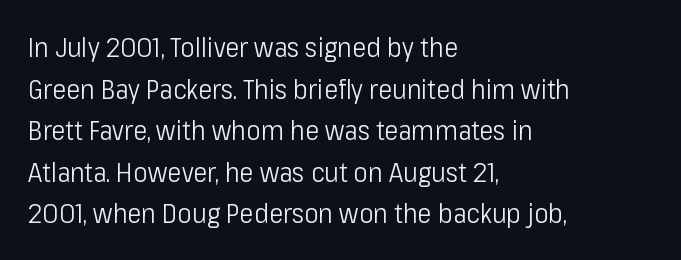
{"italic": "no", "bold": "no", "underline": "no", "align": "left", "line_spacing": "normal", "line_spacing_ratio": 1.54, "letter_spacing": "normal", "letter_spacing_em": 0.0, "glyph_px": 27}
